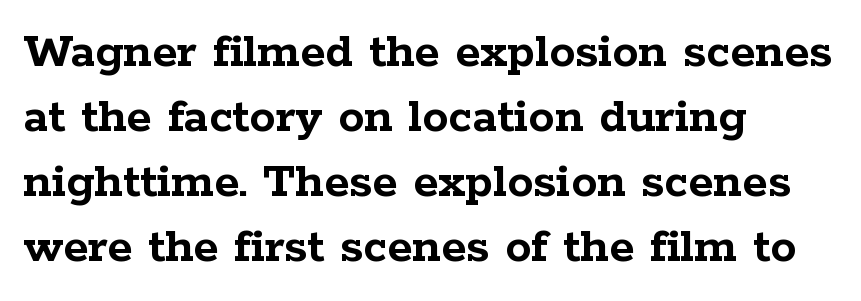
{"serif": "yes", "italic": "no", "bold": "yes", "weight": "semibold", "width": "wide", "stroke_contrast": "low", "x_height": "medium", "monospaced": "no", "underline": "no", "align": "left", "line_spacing": "normal", "line_spacing_ratio": 1.25, "letter_spacing": "normal", "letter_spacing_em": 0.0, "glyph_px": 52}
